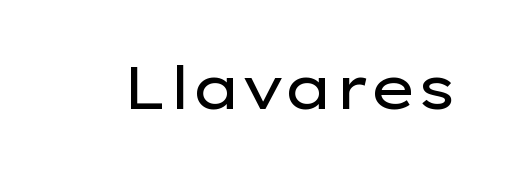
{"serif": "no", "italic": "no", "bold": "no", "weight": "regular", "width": "wide", "stroke_contrast": "low", "x_height": "medium", "monospaced": "no", "underline": "no", "letter_spacing": "normal", "letter_spacing_em": 0.0, "glyph_px": 60}
